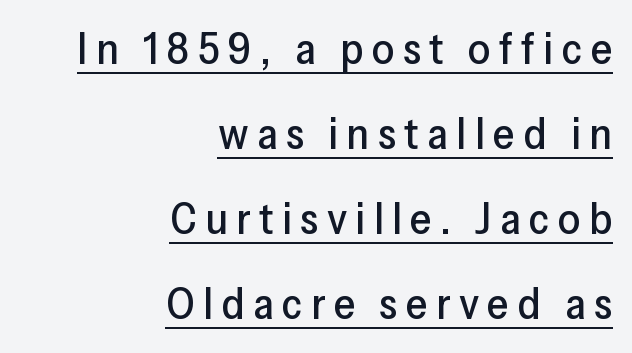
{"serif": "no", "italic": "no", "width": "normal", "stroke_contrast": "low", "x_height": "medium", "monospaced": "no", "underline": "yes", "align": "right", "line_spacing": "loose", "line_spacing_ratio": 1.93, "glyph_px": 44}
